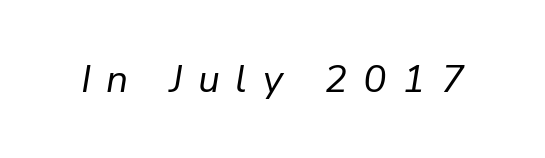
{"italic": "yes", "lean": "right", "slant_degrees": 9, "bold": "no", "weight": "regular", "width": "normal", "stroke_contrast": "low", "x_height": "medium", "monospaced": "no", "underline": "no", "letter_spacing": "wide", "letter_spacing_em": 0.4, "glyph_px": 39}
